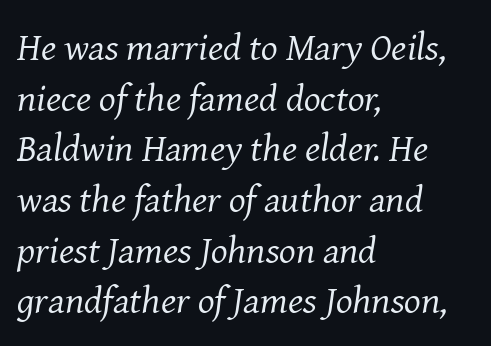
Left-aligned paragraph, ragged on the right. You could not count columns in this text — the font is proportionally spaced. Regular leading. The letterforms sit at book weight or below. Has an underline been added? It has not. Nobody touched the tracking dial on this one.
